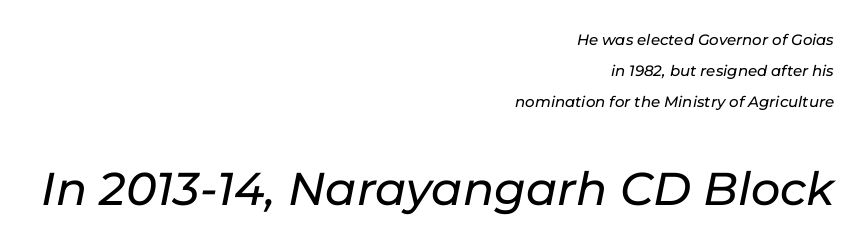
The image shows 46 px text type, italic (leaning right); set right-aligned, loose line spacing (2.08x), normal letter spacing, not underlined; the second (bottom) block is 3.07x larger; low stroke contrast and a medium x-height.
